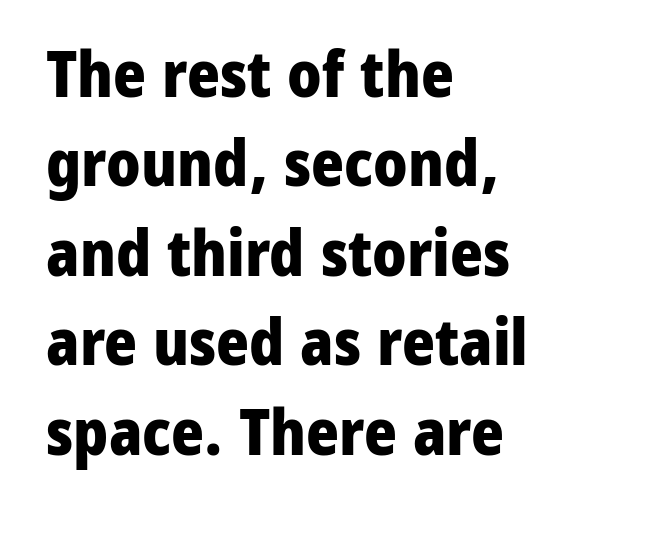
Summary of weight: heavy, a full bold. Varying glyph widths throughout — classic text-font behaviour. If you drew a line through each stem, it would be perfectly vertical. This sample uses a sans-serif face. Leading: standard.
